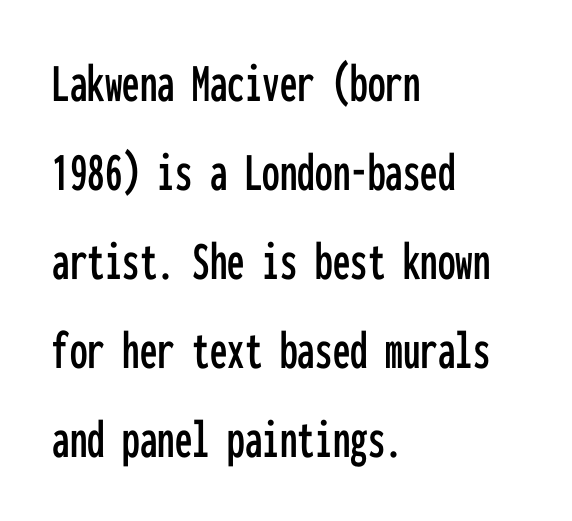
The image shows 56 px condensed sans-serif type, upright, monospaced; set left-aligned, normal line spacing (1.59x), normal letter spacing, not underlined; low stroke contrast and a medium x-height.
